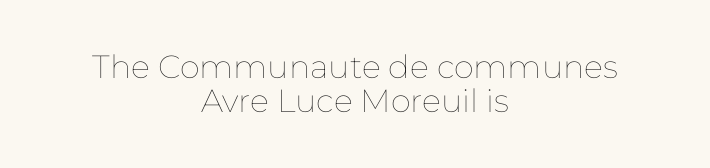
{"italic": "no", "bold": "no", "weight": "thin", "width": "normal", "stroke_contrast": "low", "x_height": "medium", "monospaced": "no", "underline": "no", "align": "center", "line_spacing": "tight", "line_spacing_ratio": 1.06, "letter_spacing": "normal", "letter_spacing_em": 0.0, "glyph_px": 32}
